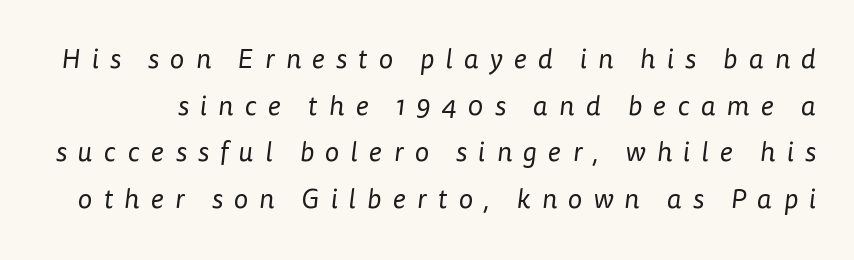
The image shows 27 px text type; set line spacing 1.73x, unusually wide letter spacing (+0.42 em), not underlined.
